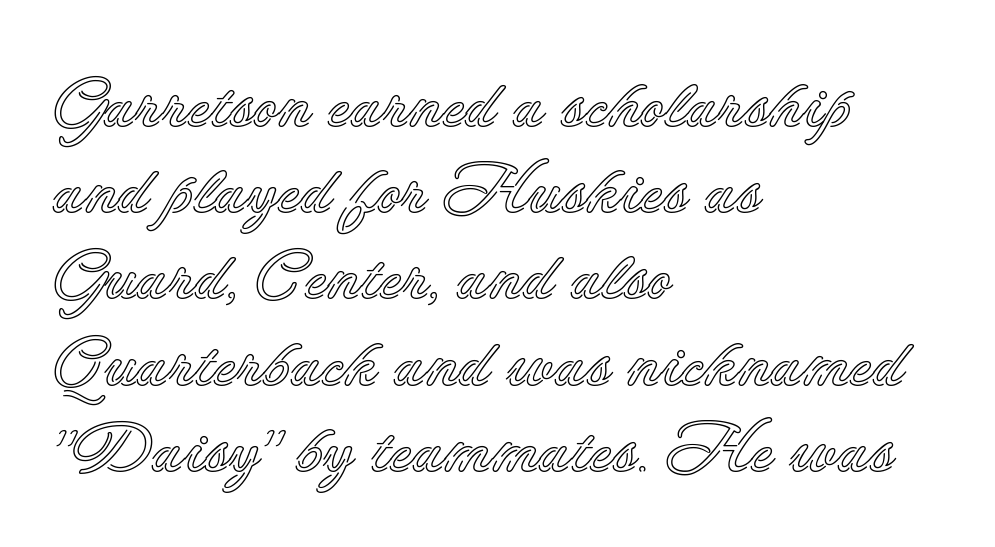
Q: Is the text italic (slanted)? A: Yes.
Q: Is the text underlined? A: No.
Q: How is the paragraph aligned? A: Left-aligned.
Q: Is the spacing between letters normal or unusually wide? A: Normal.
Q: Is the spacing between lines tight, normal or loose? A: Normal.
Q: Width (condensed, normal, or wide)? A: Normal.
Q: x-height? A: Small.
Q: Monospaced? A: No.
